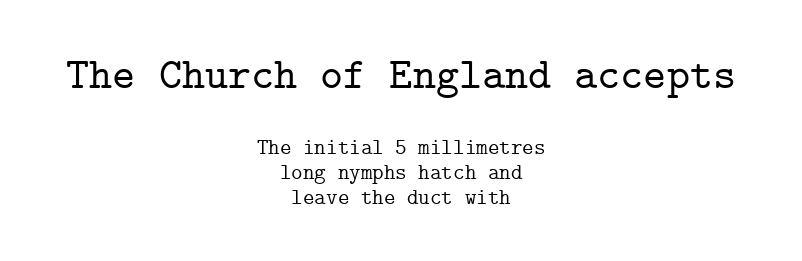
{"serif": "yes", "italic": "no", "width": "normal", "stroke_contrast": "low", "x_height": "medium", "monospaced": "yes", "underline": "no", "align": "center", "line_spacing": "tight", "line_spacing_ratio": 1.12, "letter_spacing": "normal", "letter_spacing_em": 0.0, "larger_block": "first", "size_ratio": 2.0, "glyph_px": 44}
